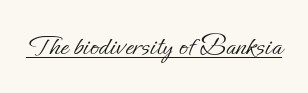
Between one letter and the next there's only the usual sliver of space. Is the type heavy? It reads as light-to-regular instead. These lines are rendered in a variable-pitch font. The typesetter has applied underlining to the passage shown.
